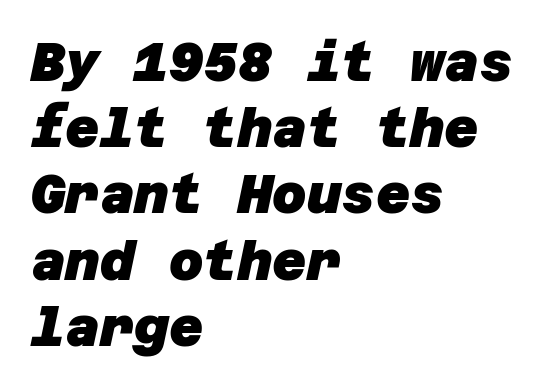
Q: Is the text bold? A: Yes.
Q: Is the typeface a serif or a sans-serif typeface? A: Sans-serif.
Q: Is the text underlined? A: No.
Q: How is the paragraph aligned? A: Left-aligned.
Q: Is the spacing between letters normal or unusually wide? A: Normal.
Q: Is the spacing between lines tight, normal or loose? A: Normal.
Q: Width (condensed, normal, or wide)? A: Normal.
Q: Stroke contrast? A: Low.
Q: x-height? A: Large.
